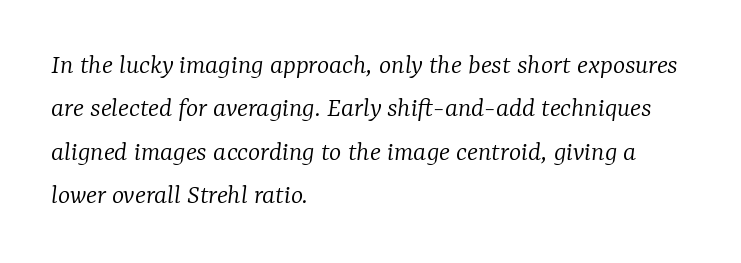
{"serif": "yes", "italic": "yes", "lean": "right", "slant_degrees": 7, "bold": "no", "weight": "light", "width": "normal", "stroke_contrast": "low", "x_height": "medium", "monospaced": "no", "underline": "no", "align": "left", "line_spacing": "normal", "line_spacing_ratio": 1.5, "letter_spacing": "normal", "letter_spacing_em": 0.0, "glyph_px": 29}
